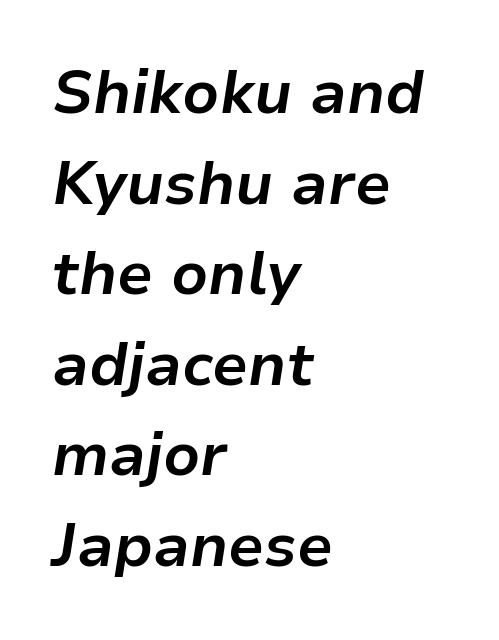
Q: Is the text bold? A: Yes.
Q: Is the text italic (slanted)? A: Yes, it leans right by about 9 degrees.
Q: Is the text underlined? A: No.
Q: How is the paragraph aligned? A: Left-aligned.
Q: Is the spacing between letters normal or unusually wide? A: Normal.
Q: Is the spacing between lines tight, normal or loose? A: Normal.
Q: Width (condensed, normal, or wide)? A: Normal.
Q: Stroke contrast? A: Low.
Q: x-height? A: Medium.
Q: Monospaced? A: No.
